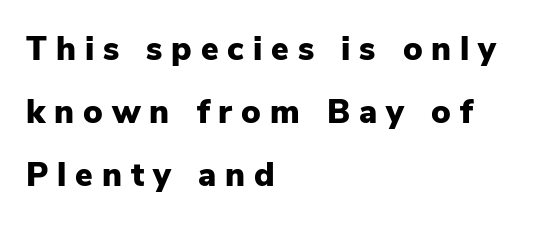
Q: Is the text bold? A: Yes.
Q: Is the text italic (slanted)? A: No, it is upright.
Q: Is the typeface a serif or a sans-serif typeface? A: Sans-serif.
Q: Is the text underlined? A: No.
Q: How is the paragraph aligned? A: Left-aligned.
Q: Is the spacing between letters normal or unusually wide? A: Unusually wide.
Q: Is the spacing between lines tight, normal or loose? A: Loose.
Q: Width (condensed, normal, or wide)? A: Normal.
Q: Stroke contrast? A: Low.
Q: x-height? A: Medium.
Q: Monospaced? A: No.
